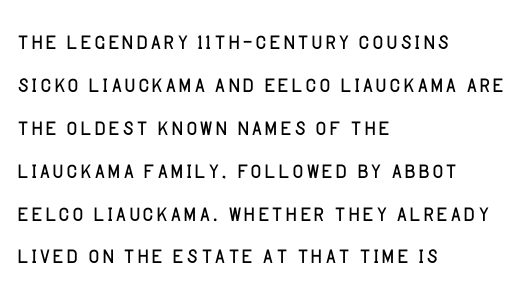
{"serif": "no", "italic": "no", "bold": "no", "weight": "light", "width": "normal", "stroke_contrast": "low", "x_height": "large", "monospaced": "no", "underline": "no", "align": "left", "line_spacing": "normal", "line_spacing_ratio": 1.43, "letter_spacing": "normal", "letter_spacing_em": 0.0, "glyph_px": 30}
